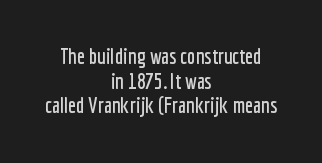
{"italic": "no", "underline": "no", "align": "center", "line_spacing_ratio": 1.17, "letter_spacing": "normal", "letter_spacing_em": 0.0, "glyph_px": 21}
